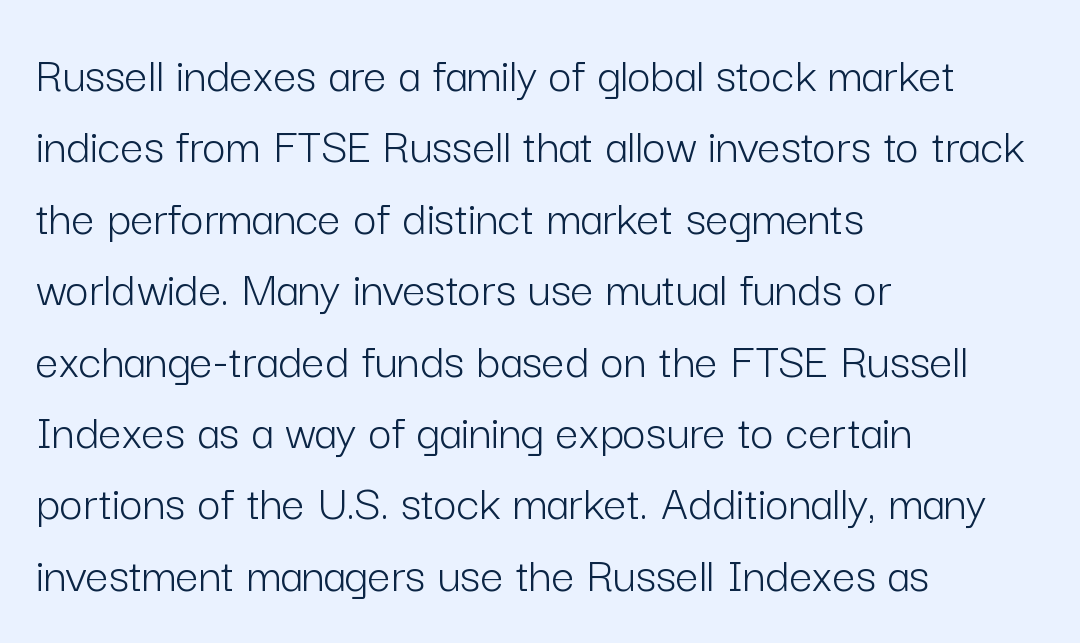
{"serif": "no", "italic": "no", "bold": "no", "weight": "light", "width": "normal", "stroke_contrast": "low", "x_height": "medium", "monospaced": "no", "underline": "no", "align": "left", "line_spacing": "normal", "line_spacing_ratio": 1.4, "letter_spacing": "normal", "letter_spacing_em": 0.0, "glyph_px": 51}
